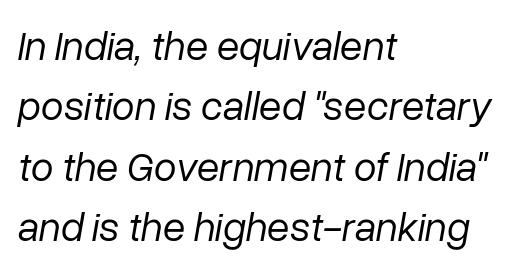
The image shows 41 px regular-weight type, italic (leaning right); set left-aligned, normal line spacing (1.47x), normal letter spacing, not underlined; low stroke contrast and a medium x-height.
